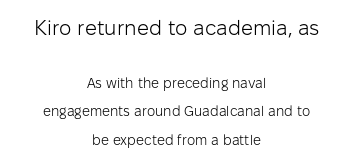
{"italic": "no", "bold": "no", "underline": "no", "align": "center", "line_spacing": "loose", "line_spacing_ratio": 2.02, "letter_spacing": "normal", "letter_spacing_em": 0.0, "larger_block": "first", "size_ratio": 1.5, "glyph_px": 21}
